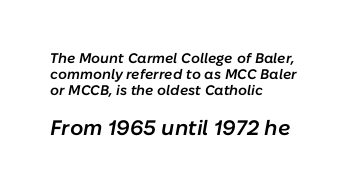
The image shows 21 px text type, italic (leaning right); set left-aligned, line spacing 1.16x, normal letter spacing, not underlined; the second (bottom) block is 1.5x larger.
